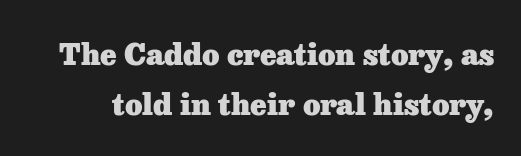
Students, note that the glyphs here touch the page at normal intervals. Caption: bold face, heavy strokes. Quick note: not italic, upright. In terms of leading, this rendering sits right in the middle.
